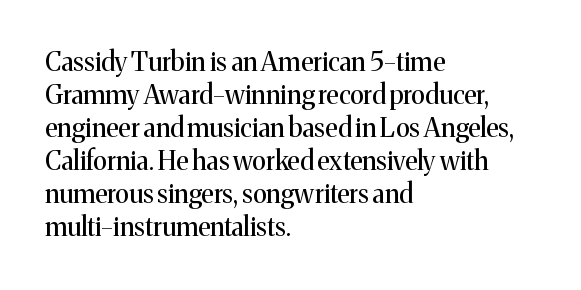
When letters stand straight like this, we call the style roman or upright. These lines sit exactly where default settings would place them. Students, note that the glyphs here touch the page at normal intervals. The passage shown is not bold in any degree. In CSS terms this would be text-align: left. Underlining? Definitely not there.
